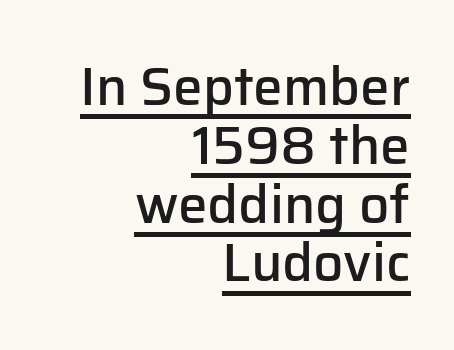
Q: Is the text bold? A: Semi-bold.
Q: Is the text italic (slanted)? A: No, it is upright.
Q: Is the typeface a serif or a sans-serif typeface? A: Sans-serif.
Q: Is the text underlined? A: Yes.
Q: How is the paragraph aligned? A: Right-aligned.
Q: Is the spacing between letters normal or unusually wide? A: Normal.
Q: Is the spacing between lines tight, normal or loose? A: Tight.
Q: Width (condensed, normal, or wide)? A: Normal.
Q: Stroke contrast? A: Low.
Q: x-height? A: Medium.
Q: Monospaced? A: No.
